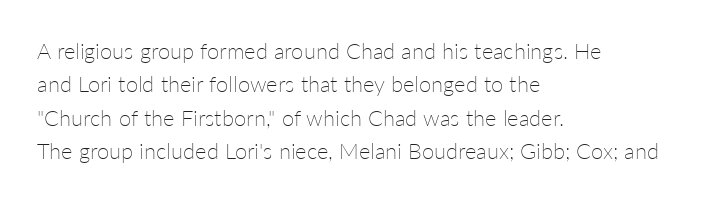
{"italic": "no", "bold": "no", "underline": "no", "align": "left", "line_spacing": "normal", "line_spacing_ratio": 1.52, "letter_spacing": "normal", "letter_spacing_em": 0.0, "glyph_px": 22}
